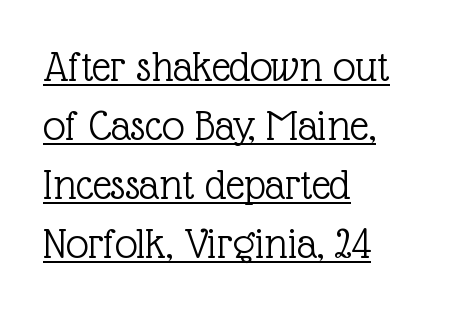
{"serif": "yes", "italic": "no", "bold": "no", "weight": "light", "width": "normal", "x_height": "medium", "monospaced": "no", "underline": "yes", "align": "left", "line_spacing": "normal", "line_spacing_ratio": 1.31, "letter_spacing": "normal", "letter_spacing_em": 0.0, "glyph_px": 45}
